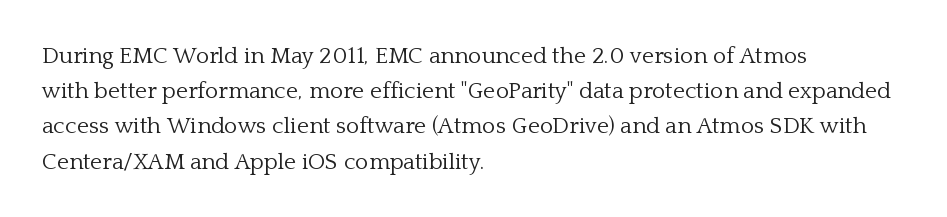
Q: Is the text bold? A: No.
Q: Is the text italic (slanted)? A: No, it is upright.
Q: Is the text underlined? A: No.
Q: How is the paragraph aligned? A: Left-aligned.
Q: Is the spacing between letters normal or unusually wide? A: Normal.
Q: Is the spacing between lines tight, normal or loose? A: Normal.
